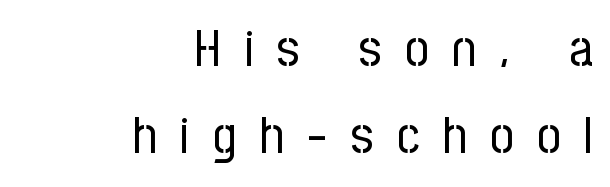
Loose tracking; the words dissolve into strings of separated letters. The lettering stays uniformly vertical, giving the passage a roman look. The setting favours the right margin, as signatures and pull-quotes sometimes do. Heft: none added — not bold. A bare baseline throughout the passage.
